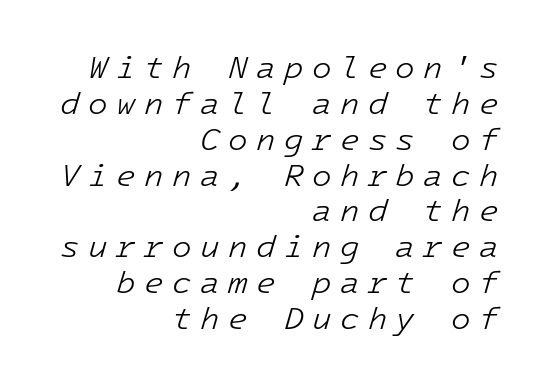
{"italic": "yes", "lean": "right", "slant_degrees": 16, "bold": "no", "weight": "light", "width": "normal", "stroke_contrast": "low", "x_height": "medium", "underline": "no", "align": "right", "line_spacing": "tight", "line_spacing_ratio": 1.12, "letter_spacing": "wide", "letter_spacing_em": 0.26, "glyph_px": 32}
